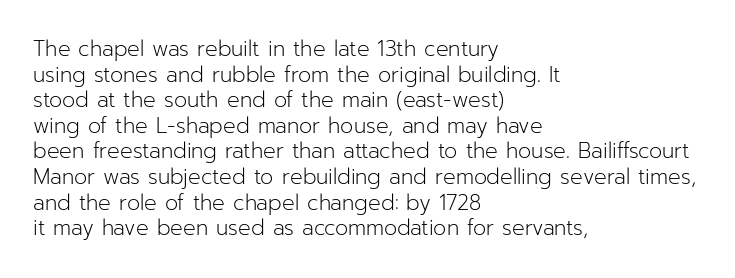
{"italic": "no", "bold": "no", "underline": "no", "align": "left", "line_spacing_ratio": 1.22, "letter_spacing": "normal", "letter_spacing_em": 0.0, "glyph_px": 21}
